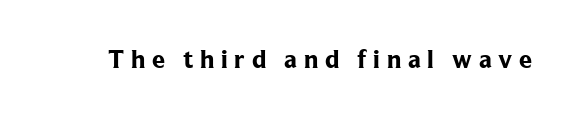
Q: Is the text bold? A: Yes.
Q: Is the text italic (slanted)? A: No, it is upright.
Q: Is the text underlined? A: No.
Q: Is the spacing between letters normal or unusually wide? A: Unusually wide.
